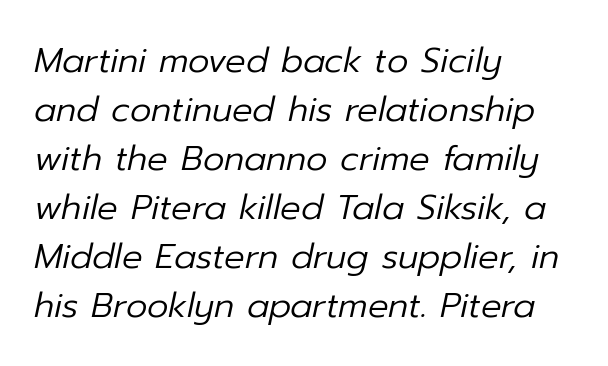
Q: Is the text bold? A: No.
Q: Is the text italic (slanted)? A: Yes, it leans right by about 12 degrees.
Q: Is the text underlined? A: No.
Q: How is the paragraph aligned? A: Left-aligned.
Q: Is the spacing between letters normal or unusually wide? A: Normal.
Q: Is the spacing between lines tight, normal or loose? A: Normal.
Q: Width (condensed, normal, or wide)? A: Normal.
Q: Stroke contrast? A: Low.
Q: x-height? A: Medium.
Q: Monospaced? A: No.
